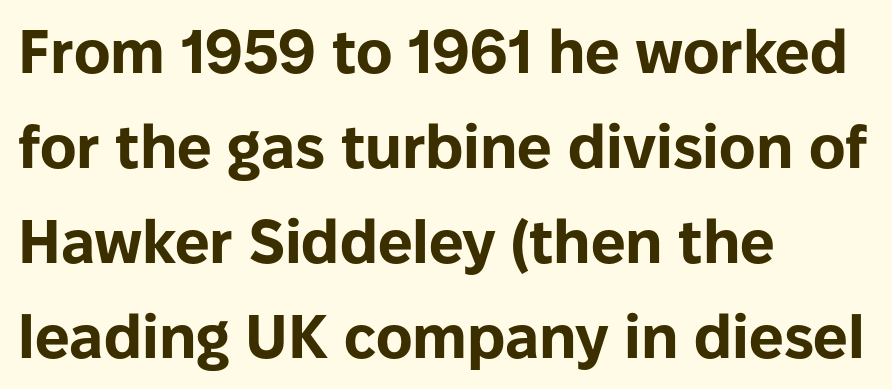
{"serif": "no", "italic": "no", "bold": "yes", "weight": "bold", "width": "normal", "stroke_contrast": "low", "x_height": "medium", "monospaced": "no", "underline": "no", "align": "left", "line_spacing": "normal", "line_spacing_ratio": 1.56, "letter_spacing": "normal", "letter_spacing_em": 0.0, "glyph_px": 61}
